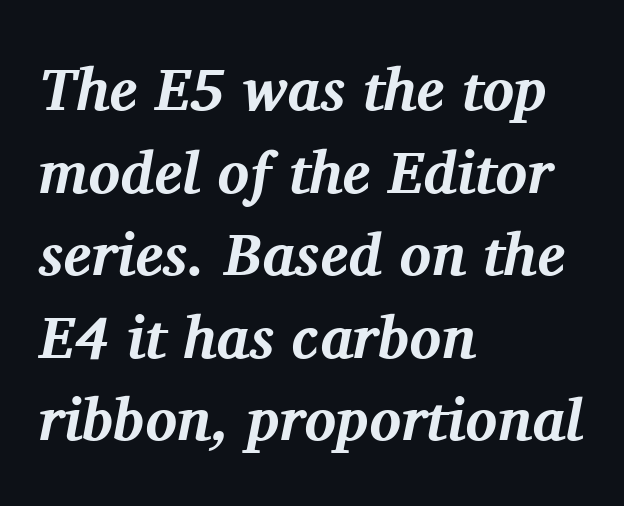
The image shows 59 px bold serif type, italic (leaning right); set left-aligned, normal line spacing (1.4x), normal letter spacing, not underlined; medium stroke contrast and a medium x-height.
